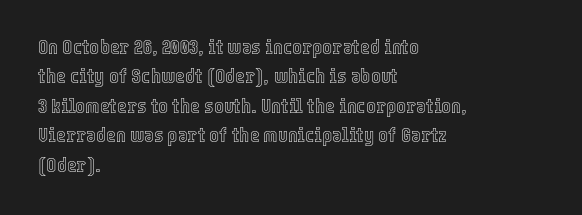
{"italic": "no", "underline": "no", "align": "left", "line_spacing": "normal", "line_spacing_ratio": 1.4, "letter_spacing": "normal", "letter_spacing_em": 0.0, "glyph_px": 21}
